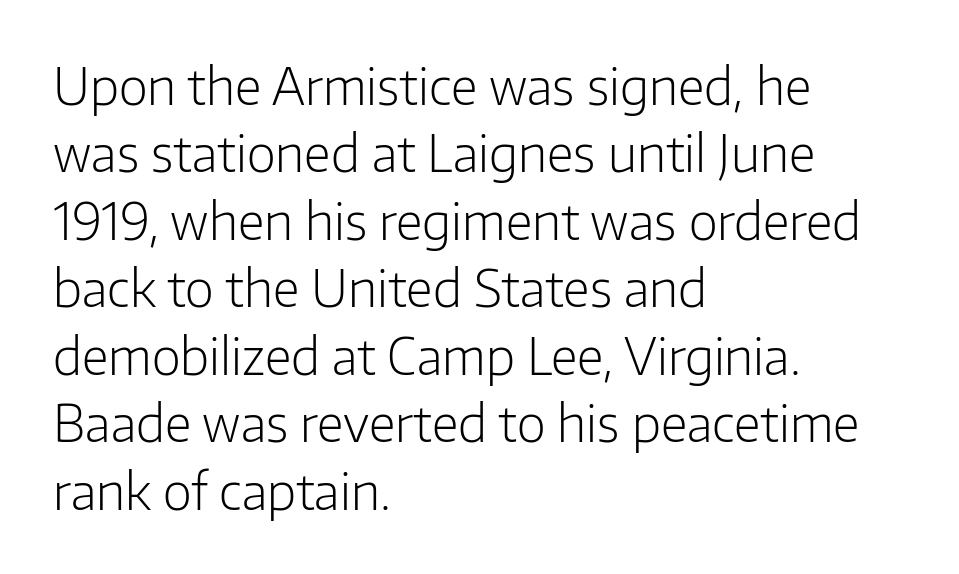
Q: Is the text bold? A: No.
Q: Is the text italic (slanted)? A: No, it is upright.
Q: Is the typeface a serif or a sans-serif typeface? A: Sans-serif.
Q: Is the text underlined? A: No.
Q: How is the paragraph aligned? A: Left-aligned.
Q: Is the spacing between letters normal or unusually wide? A: Normal.
Q: Is the spacing between lines tight, normal or loose? A: Normal.
Q: Width (condensed, normal, or wide)? A: Normal.
Q: Stroke contrast? A: Low.
Q: x-height? A: Medium.
Q: Monospaced? A: No.
